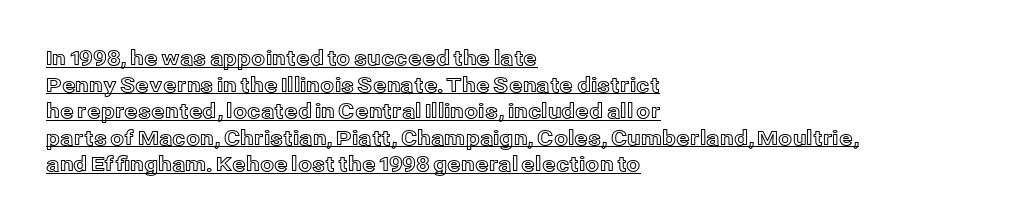
The image shows 20 px text type, upright; set left-aligned, normal line spacing (1.33x), normal letter spacing, underlined.
